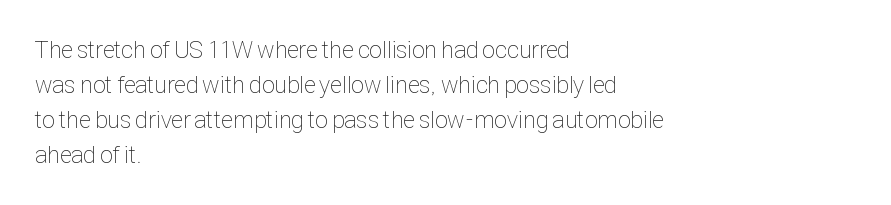
No word sits above an underline. This is the regular roman posture of the typeface. The lines in this sample share a left origin and differ only in where they stop. Successive baselines arrive at the customary interval.
